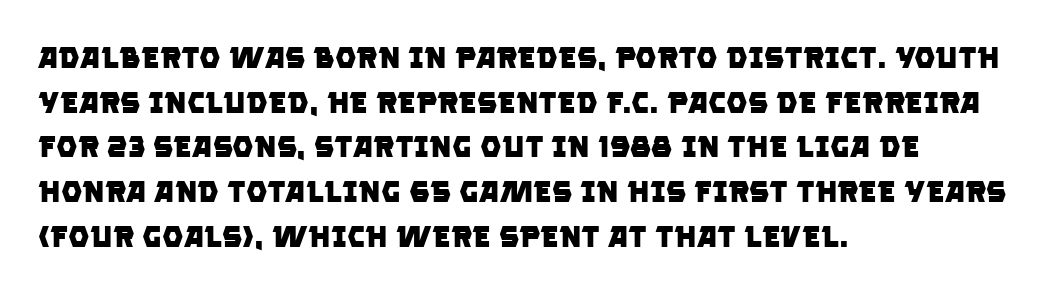
Only glyphs here, with clear space below each row. The rows are spaced the way most documents space them. Does the weight exceed regular? Yes, all the way to bold. Here the designer chose a conventional face with non-uniform glyph widths. Short and long lines alike share a common starting point at left.
